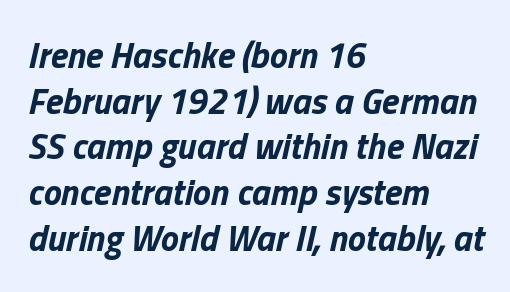
Q: Is the text bold? A: Yes.
Q: Is the text italic (slanted)? A: Yes, it leans right by about 13 degrees.
Q: Is the text underlined? A: No.
Q: How is the paragraph aligned? A: Left-aligned.
Q: Is the spacing between letters normal or unusually wide? A: Normal.
Q: Is the spacing between lines tight, normal or loose? A: Normal.
Q: Width (condensed, normal, or wide)? A: Normal.
Q: Stroke contrast? A: Low.
Q: x-height? A: Medium.
Q: Monospaced? A: No.
